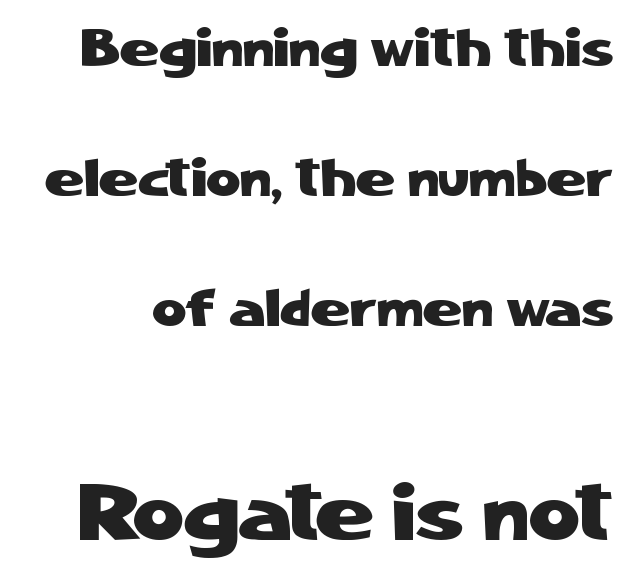
Q: Is the text italic (slanted)? A: No, it is upright.
Q: Is the typeface a serif or a sans-serif typeface? A: Sans-serif.
Q: Is the text underlined? A: No.
Q: Is the spacing between letters normal or unusually wide? A: Normal.
Q: Is the spacing between lines tight, normal or loose? A: Loose.
Q: Which block of text is set in a larger size, the first (top) or the second (bottom)? A: The second (bottom) one.
Q: Width (condensed, normal, or wide)? A: Normal.
Q: Stroke contrast? A: Low.
Q: x-height? A: Medium.
Q: Monospaced? A: No.
